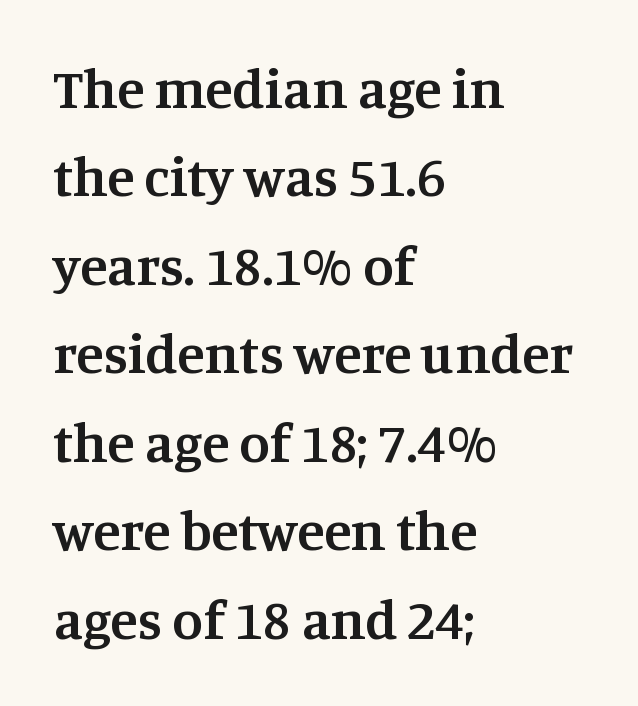
{"serif": "yes", "italic": "no", "bold": "semi", "weight": "semibold", "width": "normal", "stroke_contrast": "medium", "x_height": "large", "monospaced": "no", "underline": "no", "align": "left", "line_spacing": "normal", "line_spacing_ratio": 1.58, "letter_spacing": "normal", "letter_spacing_em": 0.0, "glyph_px": 56}
